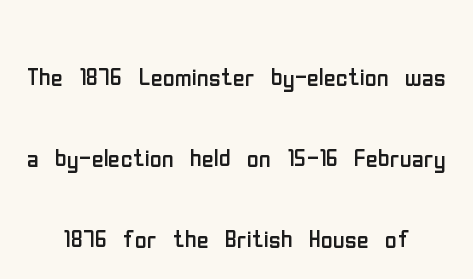
Q: Is the text bold? A: No.
Q: Is the text italic (slanted)? A: No, it is upright.
Q: Is the typeface a serif or a sans-serif typeface? A: Sans-serif.
Q: Is the text underlined? A: No.
Q: How is the paragraph aligned? A: Centered.
Q: Is the spacing between letters normal or unusually wide? A: Normal.
Q: Is the spacing between lines tight, normal or loose? A: Loose.
Q: Width (condensed, normal, or wide)? A: Condensed.
Q: Stroke contrast? A: Low.
Q: x-height? A: Medium.
Q: Monospaced? A: No.
